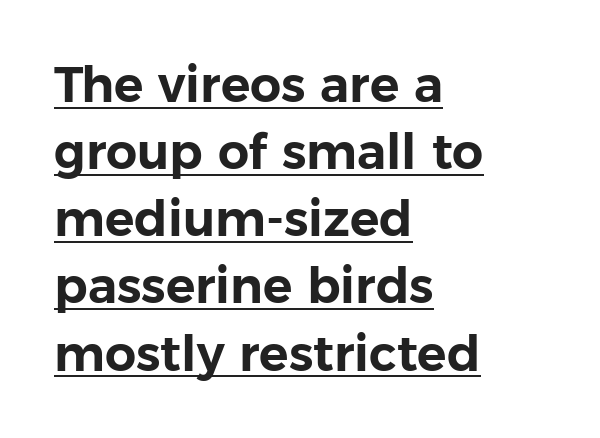
This sample has the flowing, uneven cadence of proportional lettering. The line texture is even and compact thanks to regular tracking. Are there feet on the stems? There aren't — it's a sans. Emphasis is given by a line drawn under the lettering. Successive baselines arrive at the customary interval. A student would call this left alignment; a typographer would say flush left, rag right.
